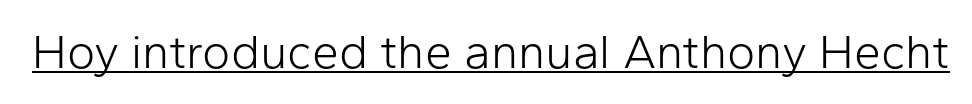
{"serif": "no", "italic": "no", "bold": "no", "weight": "light", "width": "normal", "stroke_contrast": "low", "x_height": "medium", "monospaced": "no", "underline": "yes", "letter_spacing": "normal", "letter_spacing_em": 0.0, "glyph_px": 48}
